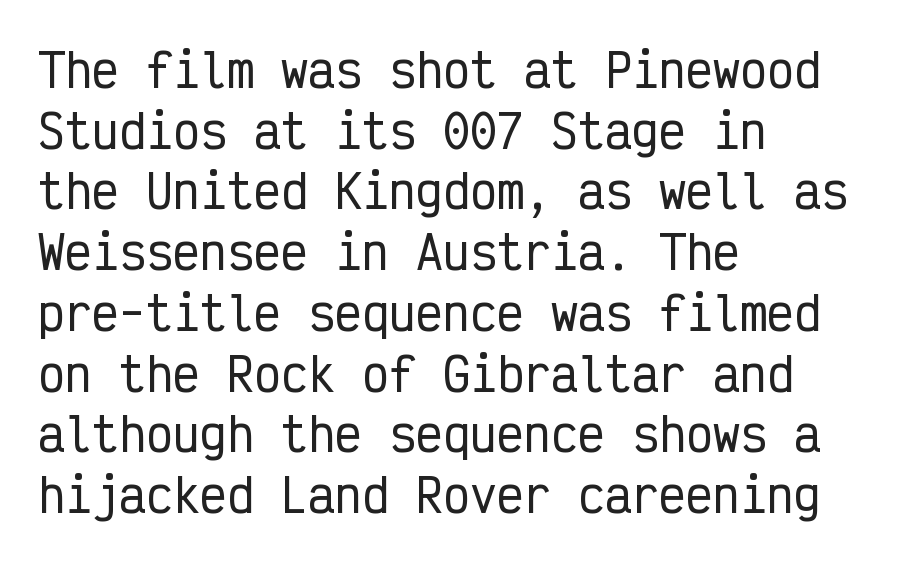
Visually the block forms a straight wall on the left and a jagged coastline on the right. The rows are spaced the way most documents space them. The designer went with a sans here, leaving each stem footless. Do the letters lean? They stand straight. What stands out about the letter spacing? Nothing — it is the standard amount.
